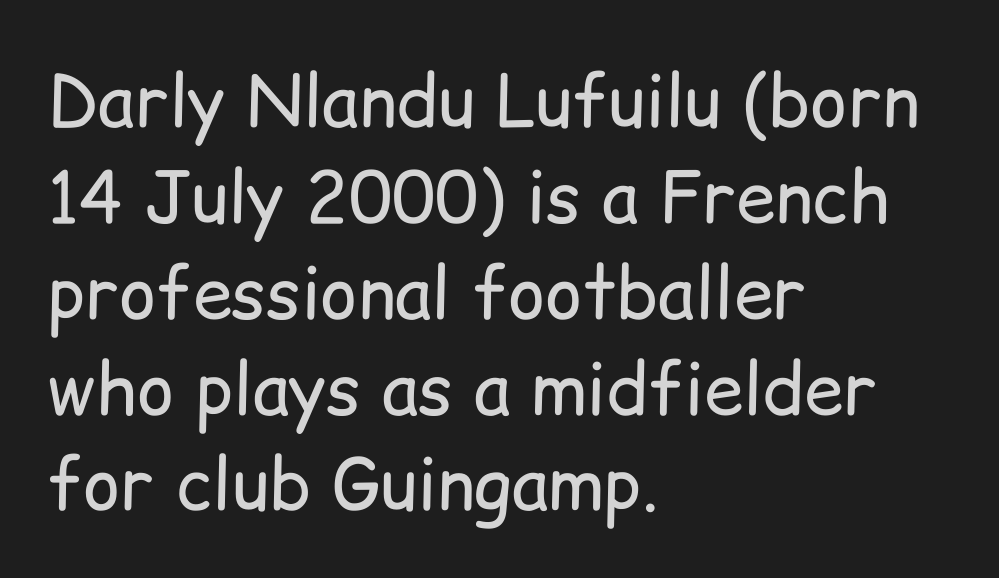
Q: Is the text bold? A: No.
Q: Is the text italic (slanted)? A: No, it is upright.
Q: Is the typeface a serif or a sans-serif typeface? A: Sans-serif.
Q: Is the text underlined? A: No.
Q: How is the paragraph aligned? A: Left-aligned.
Q: Is the spacing between letters normal or unusually wide? A: Normal.
Q: Is the spacing between lines tight, normal or loose? A: Normal.
Q: Width (condensed, normal, or wide)? A: Normal.
Q: Stroke contrast? A: Low.
Q: x-height? A: Medium.
Q: Monospaced? A: No.
